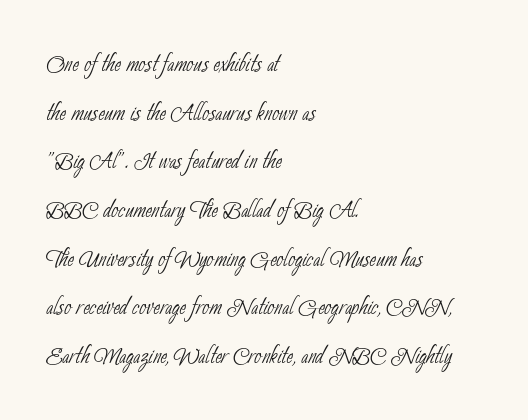
The image shows 31 px thin, condensed sans-serif type; set left-aligned, normal line spacing (1.57x), normal letter spacing, not underlined; low stroke contrast and a small x-height.
